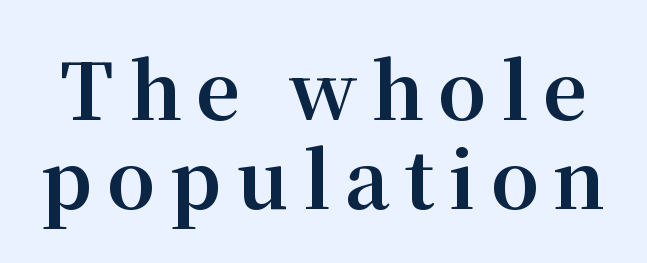
The font is running at its bold setting. Ordinary non-slanted type is in use. A typesetter would call this proportional, since set widths differ per character. Tightly led — the rows are bunched. The passage shown is not underscored anywhere. Old-style or modern, the face here clearly has serifs.
